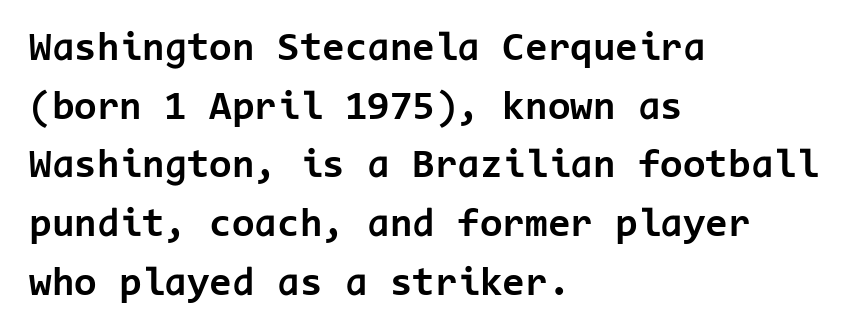
The image shows 41 px bold sans-serif type, upright, monospaced; set left-aligned, normal line spacing (1.43x), normal letter spacing, not underlined; low stroke contrast and a medium x-height.
